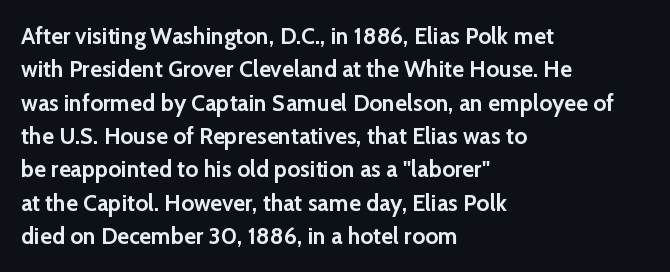
{"italic": "no", "bold": "yes", "underline": "no", "align": "left", "line_spacing": "normal", "line_spacing_ratio": 1.45, "letter_spacing": "normal", "letter_spacing_em": 0.0, "glyph_px": 23}
